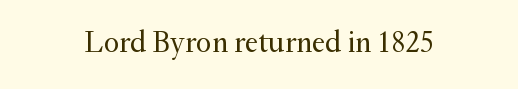
The image shows 30 px regular-weight serif type, upright; set normal letter spacing, not underlined; medium stroke contrast and a small x-height.
